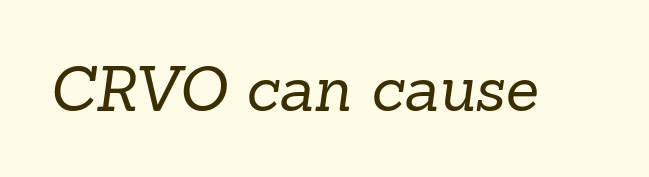
Q: Is the text bold? A: No.
Q: Is the typeface a serif or a sans-serif typeface? A: Serif.
Q: Is the text underlined? A: No.
Q: Is the spacing between letters normal or unusually wide? A: Normal.
Q: Width (condensed, normal, or wide)? A: Normal.
Q: Stroke contrast? A: Low.
Q: x-height? A: Medium.
Q: Monospaced? A: No.
